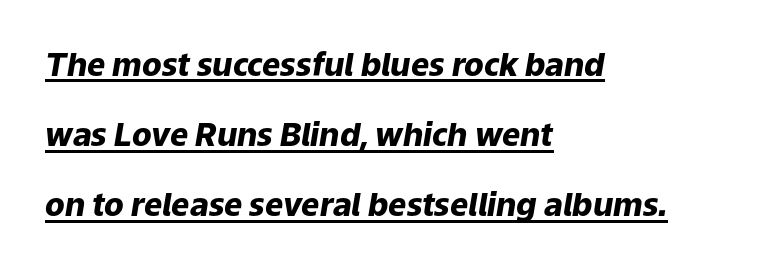
{"italic": "yes", "lean": "right", "slant_degrees": 9, "bold": "yes", "weight": "heavy", "width": "normal", "stroke_contrast": "low", "x_height": "medium", "monospaced": "no", "underline": "yes", "align": "left", "line_spacing": "loose", "line_spacing_ratio": 2.19, "letter_spacing": "normal", "letter_spacing_em": 0.0, "glyph_px": 32}
